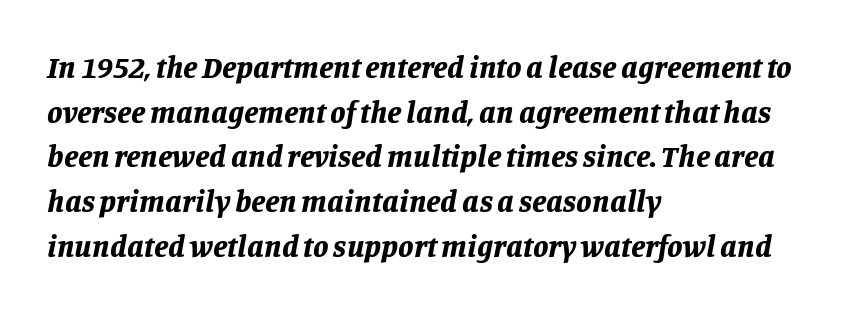
You could not count columns in this text — the font is proportionally spaced. The setting favours the left margin, as ordinary paragraphs usually do. Is the letter spacing exaggerated? No — it looks like the ordinary default. Emphasis-style slanted type is in use. Glance below the letters and you will spot only blank space. A dark, heavy texture on the line: the type is bold.
